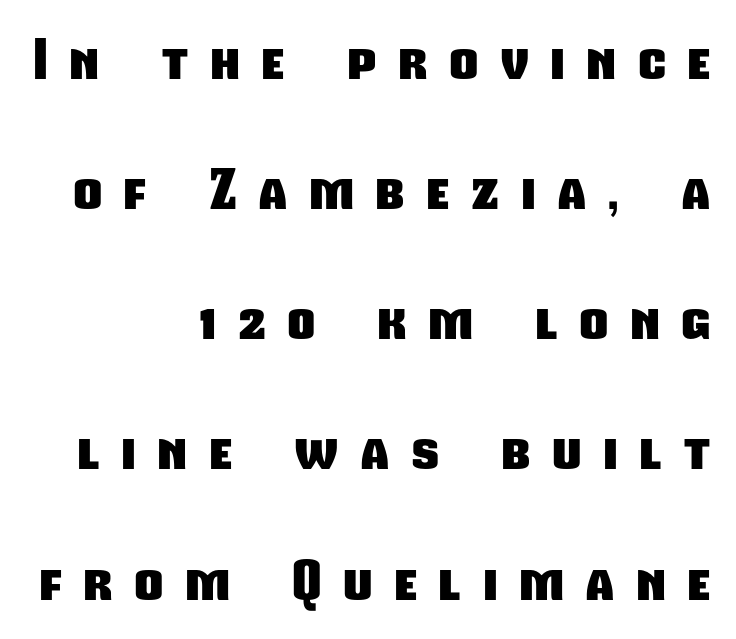
{"serif": "no", "bold": "yes", "weight": "heavy", "width": "condensed", "stroke_contrast": "low", "x_height": "medium", "monospaced": "no", "underline": "no", "align": "right", "line_spacing": "loose", "line_spacing_ratio": 2.41, "letter_spacing": "wide", "letter_spacing_em": 0.43, "glyph_px": 54}
